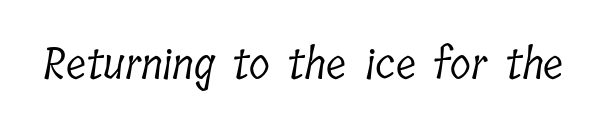
Note: serifs present on the glyphs. The strokes carry an ordinary text weight at most. How are the letters spaced? Ordinarily, with no added tracking. Think of a printed novel: that variable character pitch is what you see here. The space beneath each line is pristine and unruled.
